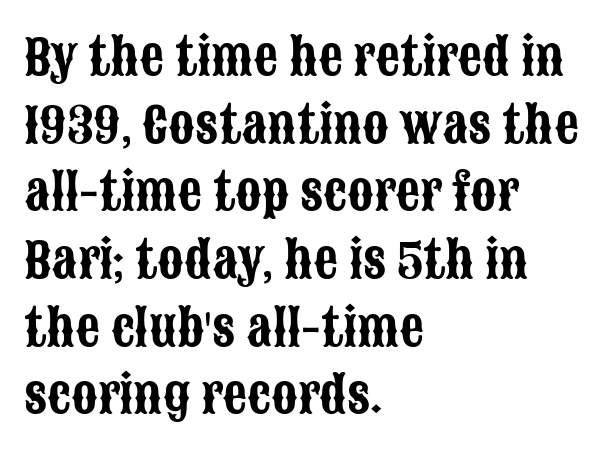
{"serif": "no", "italic": "no", "width": "condensed", "stroke_contrast": "low", "x_height": "large", "monospaced": "no", "underline": "no", "align": "left", "line_spacing": "normal", "line_spacing_ratio": 1.41, "letter_spacing": "normal", "letter_spacing_em": 0.0, "glyph_px": 48}
